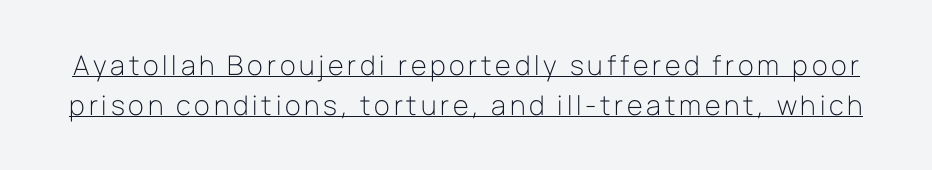
Q: Is the text bold? A: No.
Q: Is the text italic (slanted)? A: No, it is upright.
Q: Is the text underlined? A: Yes.
Q: Is the spacing between lines tight, normal or loose? A: Normal.
